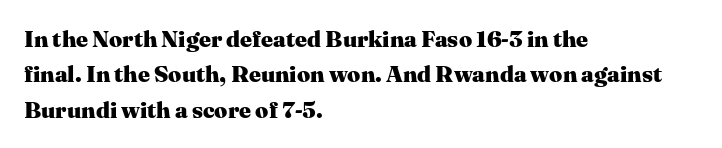
{"italic": "no", "bold": "yes", "underline": "no", "align": "left", "line_spacing": "normal", "line_spacing_ratio": 1.54, "letter_spacing": "normal", "letter_spacing_em": 0.0, "glyph_px": 23}
